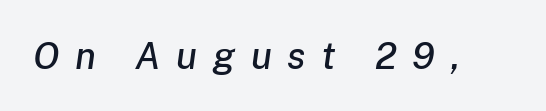
Words float on clear page, feet unadorned. Letter spacing: wide. Think of a printed novel: that variable character pitch is what you see here. In terms of posture, this sample is oblique.
